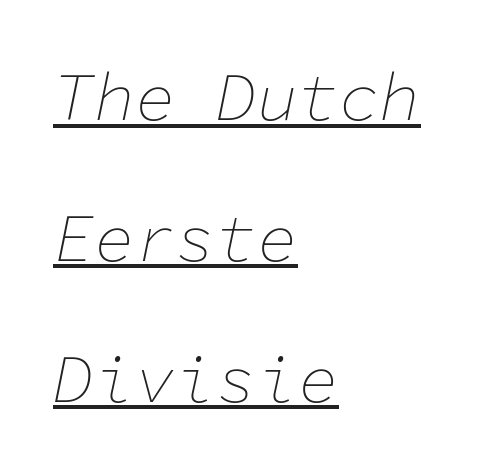
Leading is clearly above the norm, producing a sparse column. What decoration does the sample have? An underline. No heavy texture on the line: the type isn't bold. Line beginnings align vertically; line endings do not. Think of a typewriter: that constant character pitch is what you see here.
